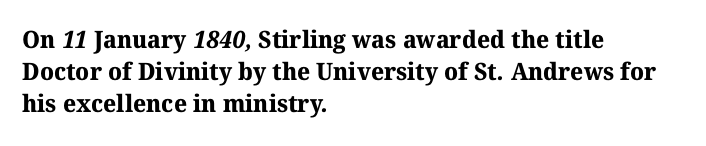
The image shows 24 px bold type; set left-aligned, normal line spacing (1.33x), normal letter spacing, not underlined.
